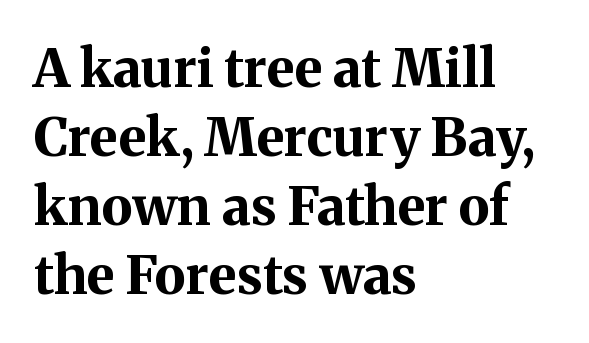
This is serif lettering, the kind often seen in printed books. A typesetter would call this proportional, since set widths differ per character. Emphasis by weight is at full strength: bold. Each line starts at the same left margin while the right side varies. Tracking here is standard; glyphs follow each other at the usual distance. Posture: vertical.
